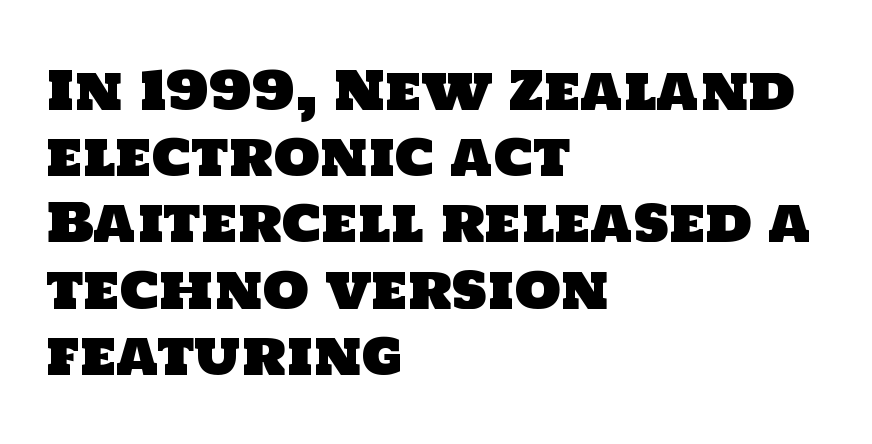
Q: Is the typeface a serif or a sans-serif typeface? A: Sans-serif.
Q: Is the text underlined? A: No.
Q: How is the paragraph aligned? A: Left-aligned.
Q: Is the spacing between letters normal or unusually wide? A: Normal.
Q: Is the spacing between lines tight, normal or loose? A: Normal.
Q: Width (condensed, normal, or wide)? A: Normal.
Q: Stroke contrast? A: Low.
Q: x-height? A: Large.
Q: Monospaced? A: No.
